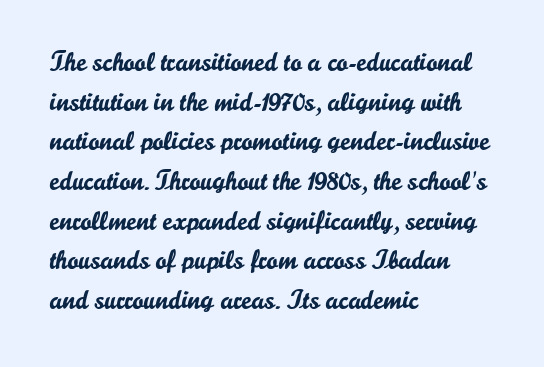
The image shows 27 px text type; set left-aligned, normal line spacing (1.47x), normal letter spacing, not underlined.
